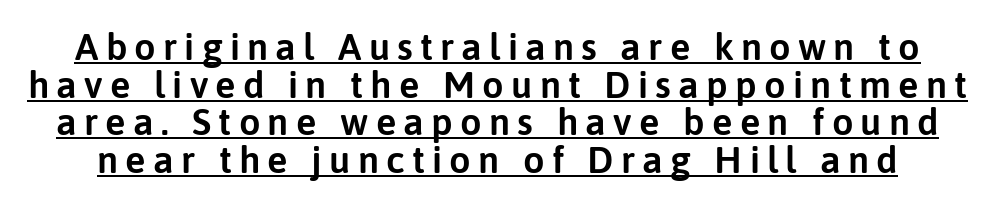
The image shows 38 px sans-serif type, upright; set tight line spacing (0.99x), underlined; low stroke contrast and a medium x-height.
